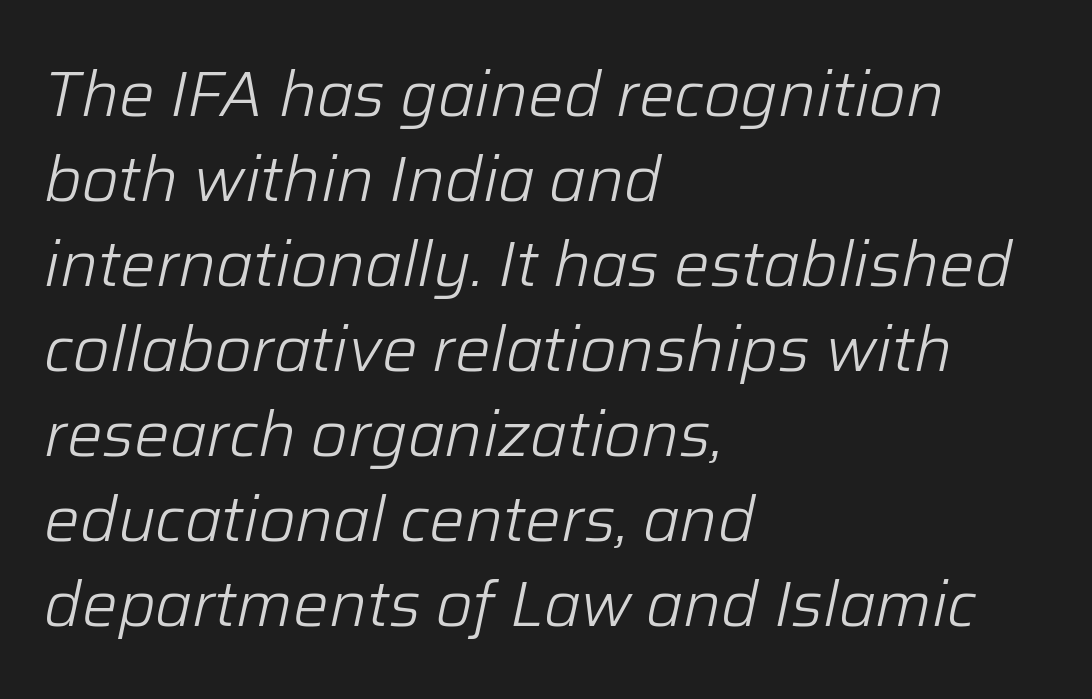
Q: Is the text bold? A: No.
Q: Is the text italic (slanted)? A: Yes, it leans right by about 12 degrees.
Q: Is the text underlined? A: No.
Q: How is the paragraph aligned? A: Left-aligned.
Q: Is the spacing between letters normal or unusually wide? A: Normal.
Q: Is the spacing between lines tight, normal or loose? A: Normal.
Q: Width (condensed, normal, or wide)? A: Normal.
Q: Stroke contrast? A: Low.
Q: x-height? A: Medium.
Q: Monospaced? A: No.
